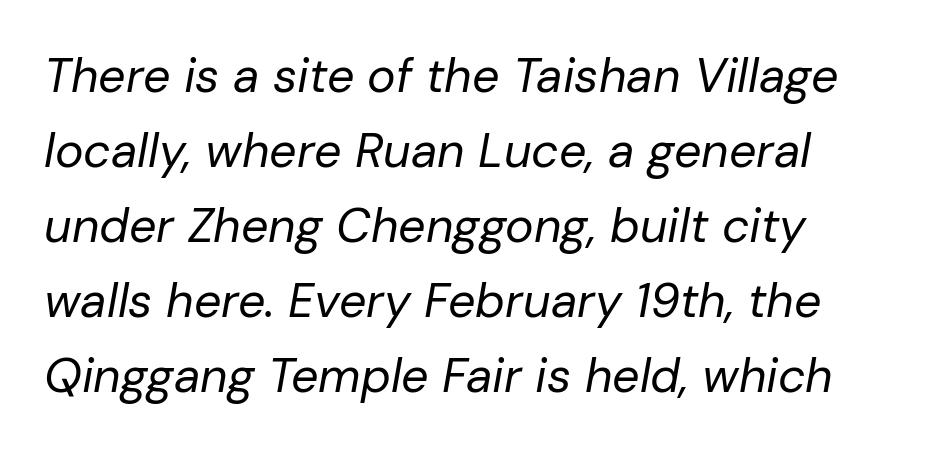
The image shows 48 px regular-weight type, italic (leaning right); set left-aligned, normal line spacing (1.56x), normal letter spacing, not underlined; low stroke contrast and a medium x-height.
